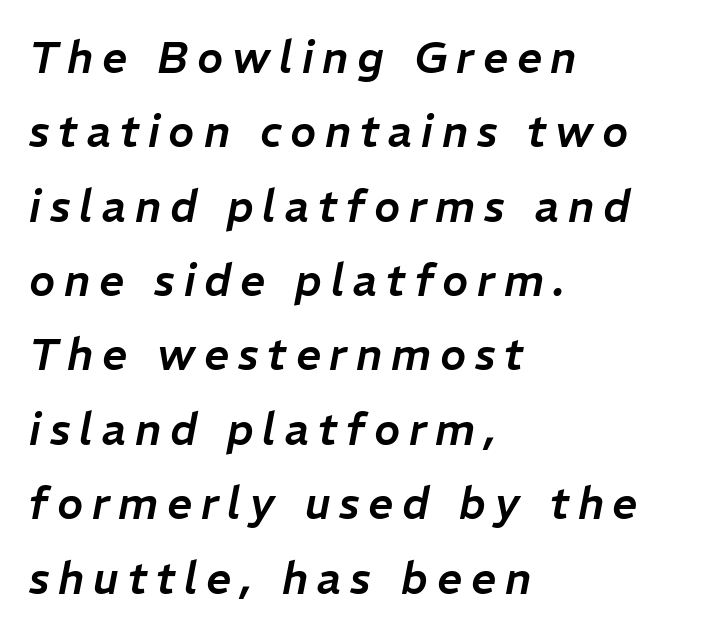
The space directly below the letters is spotless. If you drew a line through each stem, it would be angled. Layout note: lines flush left. Proportional: the letters do not fall into vertical columns.
